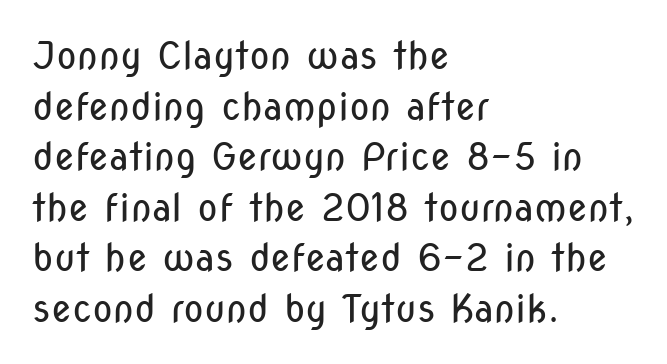
{"serif": "no", "italic": "no", "bold": "no", "weight": "regular", "width": "condensed", "stroke_contrast": "low", "x_height": "medium", "monospaced": "no", "underline": "no", "align": "left", "line_spacing": "normal", "line_spacing_ratio": 1.33, "letter_spacing": "normal", "letter_spacing_em": 0.0, "glyph_px": 38}
